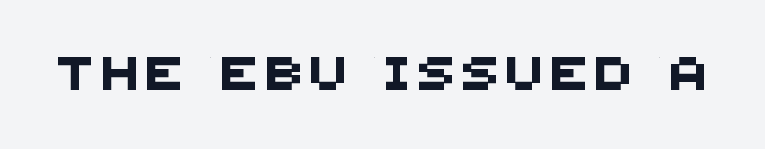
The image shows 33 px sans-serif type; set unusually wide letter spacing (+0.27 em), not underlined; medium stroke contrast and a large x-height.
